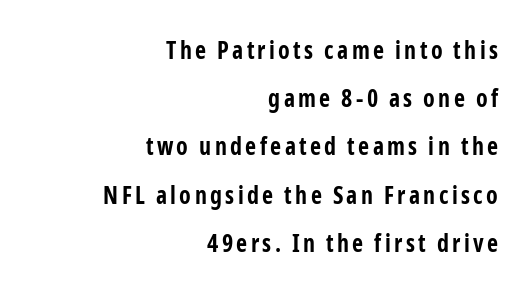
A dark, heavy texture on the line: the type is bold. Beneath every word, the page is bare. The vertical gap from one line to the next is large. Is there any slant? The stems are plumb. Leftover space on each line is placed entirely before the opening word.
